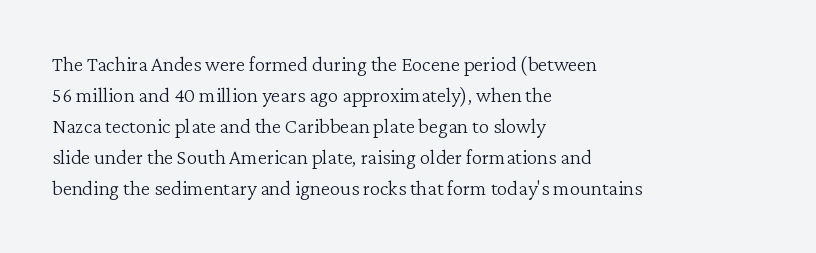
The image shows 21 px text type, upright; set left-aligned, normal line spacing (1.48x), normal letter spacing, not underlined.
